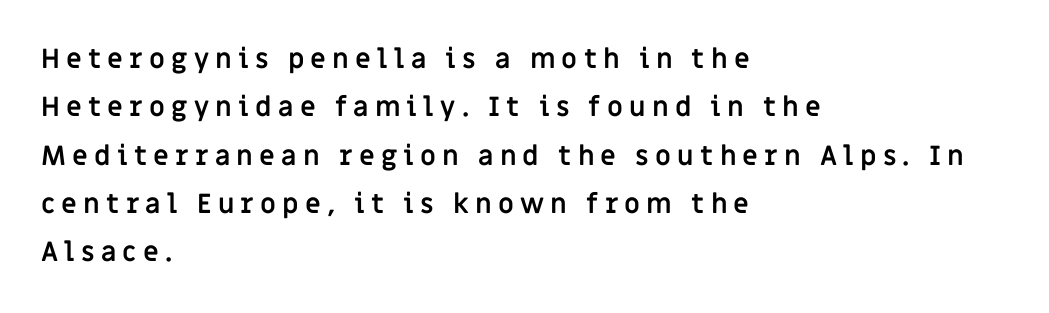
{"italic": "no", "bold": "yes", "underline": "no", "align": "left", "line_spacing_ratio": 1.79, "letter_spacing": "wide", "letter_spacing_em": 0.23, "glyph_px": 27}
